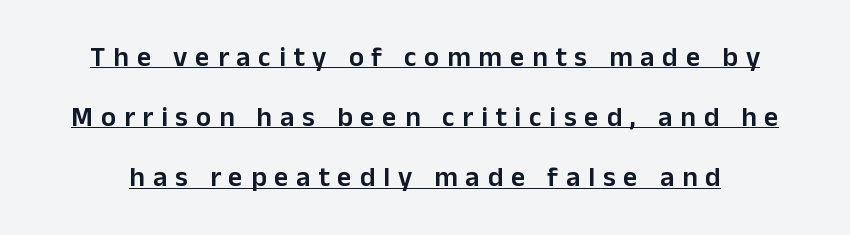
Q: Is the text bold? A: Semi-bold.
Q: Is the text italic (slanted)? A: No, it is upright.
Q: Is the typeface a serif or a sans-serif typeface? A: Sans-serif.
Q: Is the text underlined? A: Yes.
Q: Is the spacing between letters normal or unusually wide? A: Unusually wide.
Q: Is the spacing between lines tight, normal or loose? A: Loose.
Q: Width (condensed, normal, or wide)? A: Normal.
Q: Stroke contrast? A: Low.
Q: x-height? A: Medium.
Q: Monospaced? A: No.
